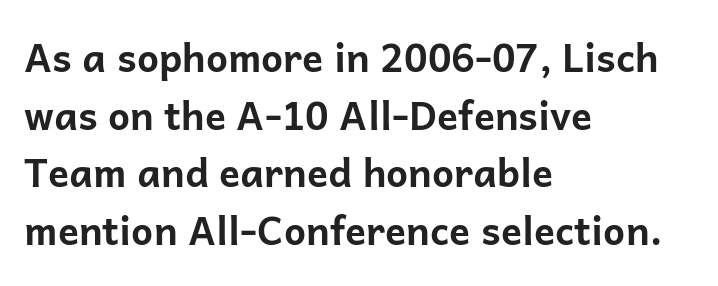
The image shows 39 px bold sans-serif type, upright; set left-aligned, normal line spacing (1.48x), normal letter spacing, not underlined; low stroke contrast and a medium x-height.
